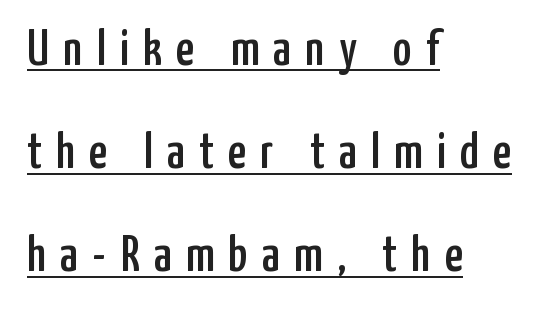
{"serif": "no", "italic": "no", "width": "condensed", "stroke_contrast": "low", "x_height": "medium", "monospaced": "no", "underline": "yes", "align": "left", "line_spacing": "loose", "line_spacing_ratio": 2.02, "letter_spacing": "wide", "letter_spacing_em": 0.28, "glyph_px": 51}
